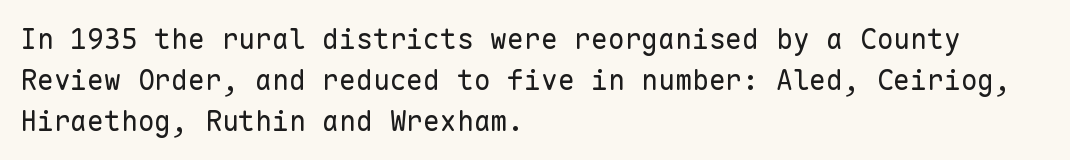
Q: Is the text bold? A: No.
Q: Is the text italic (slanted)? A: No, it is upright.
Q: Is the typeface a serif or a sans-serif typeface? A: Sans-serif.
Q: Is the text underlined? A: No.
Q: How is the paragraph aligned? A: Left-aligned.
Q: Is the spacing between letters normal or unusually wide? A: Normal.
Q: Is the spacing between lines tight, normal or loose? A: Normal.
Q: Width (condensed, normal, or wide)? A: Normal.
Q: Stroke contrast? A: Low.
Q: x-height? A: Medium.
Q: Monospaced? A: Yes.
